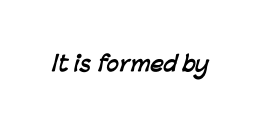
{"bold": "yes", "underline": "no", "letter_spacing": "normal", "letter_spacing_em": 0.0, "glyph_px": 21}
